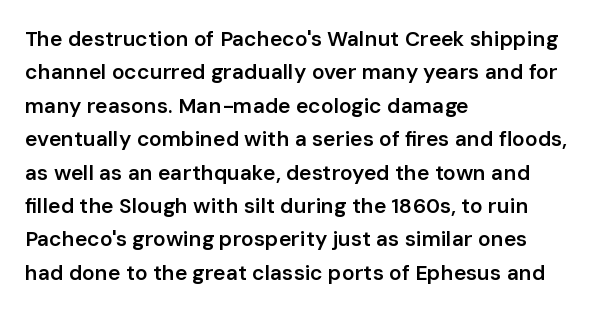
Q: Is the text bold? A: Semi-bold.
Q: Is the text italic (slanted)? A: No, it is upright.
Q: Is the text underlined? A: No.
Q: How is the paragraph aligned? A: Left-aligned.
Q: Is the spacing between letters normal or unusually wide? A: Normal.
Q: Is the spacing between lines tight, normal or loose? A: Normal.
